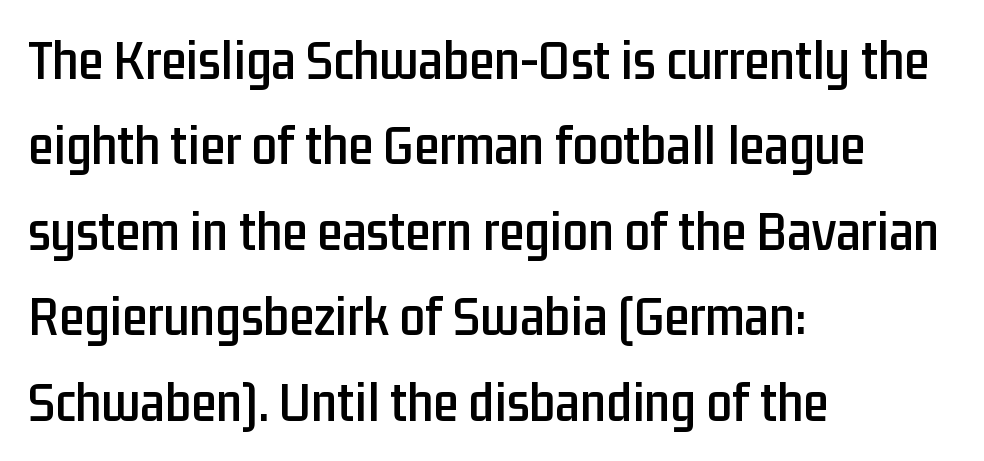
{"serif": "no", "italic": "no", "width": "condensed", "stroke_contrast": "low", "x_height": "medium", "monospaced": "no", "underline": "no", "align": "left", "line_spacing": "normal", "line_spacing_ratio": 1.5, "letter_spacing": "normal", "letter_spacing_em": 0.0, "glyph_px": 57}
